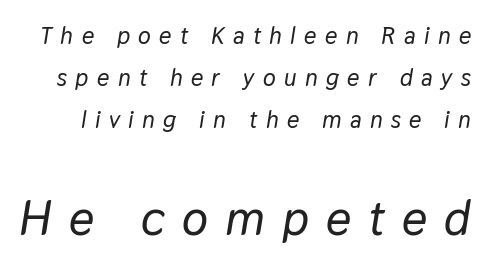
Note: smaller setting up top, larger setting below. The letters advance in unequal steps, a hallmark of proportional type. Characters are canted at an angle relative to the baseline's perpendicular. You could only call the tracking loose — the letters float apart. Any mark beneath the type? The region is blank.
